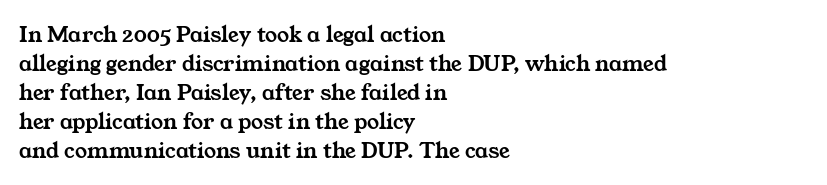
The glyphs are unaccompanied by any horizontal stroke below them. Every row of glyphs begins at an identical x-position on the left. How are the letters spaced? Ordinarily, with no added tracking.
